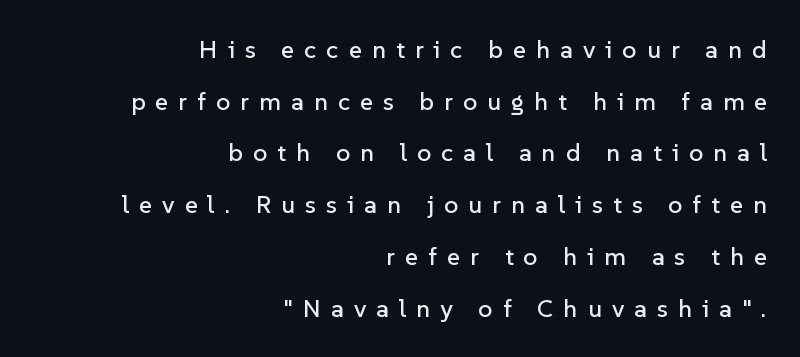
Q: Is the text italic (slanted)? A: No, it is upright.
Q: Is the text underlined? A: No.
Q: How is the paragraph aligned? A: Right-aligned.
Q: Is the spacing between letters normal or unusually wide? A: Unusually wide.
Q: Is the spacing between lines tight, normal or loose? A: Loose.
